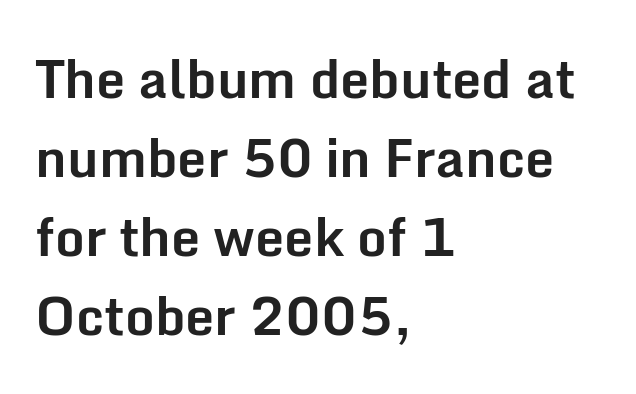
{"serif": "no", "italic": "no", "bold": "yes", "weight": "bold", "width": "normal", "stroke_contrast": "low", "x_height": "medium", "monospaced": "no", "underline": "no", "align": "left", "line_spacing": "normal", "line_spacing_ratio": 1.52, "letter_spacing": "normal", "letter_spacing_em": 0.0, "glyph_px": 52}
